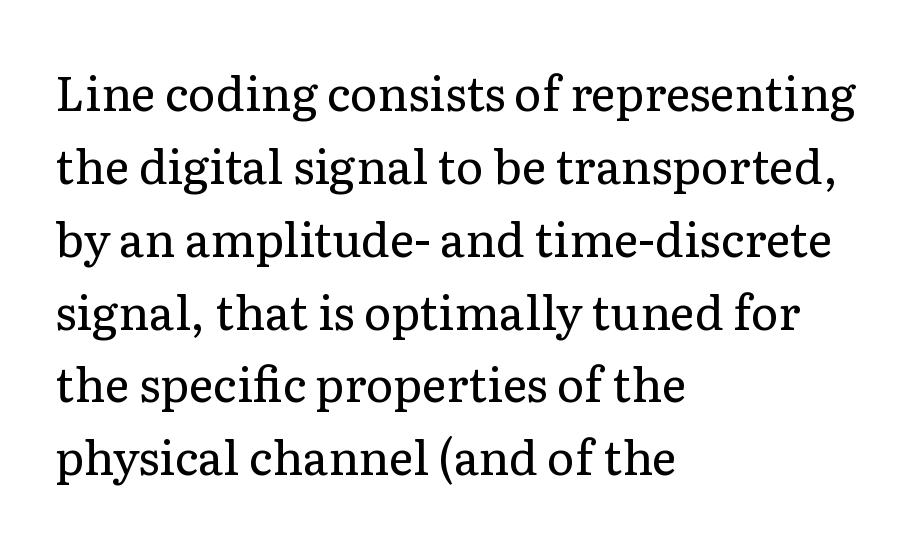
Alignment: flush left. Has an underline been added? It has not. A typesetter would call this zero additional tracking. The axis of the letterforms is exactly vertical. Do the characters align in a grid? No, the font is proportional.
